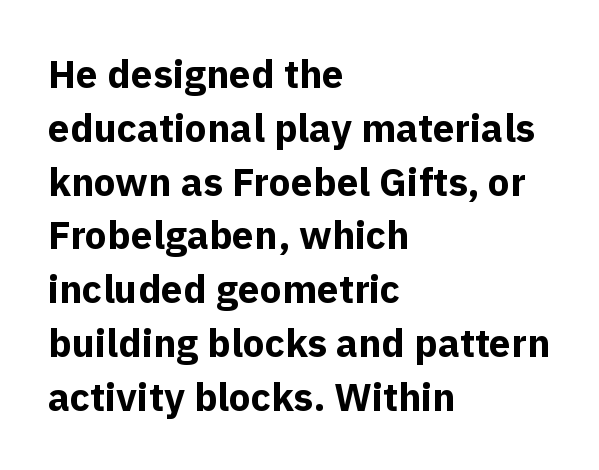
Classification — sans serif. Here the glyphs are tracked normally, forming tight word shapes. This sample is left-justified, so line endings fall wherever the words run out. The string is rendered with underlining switched off.
